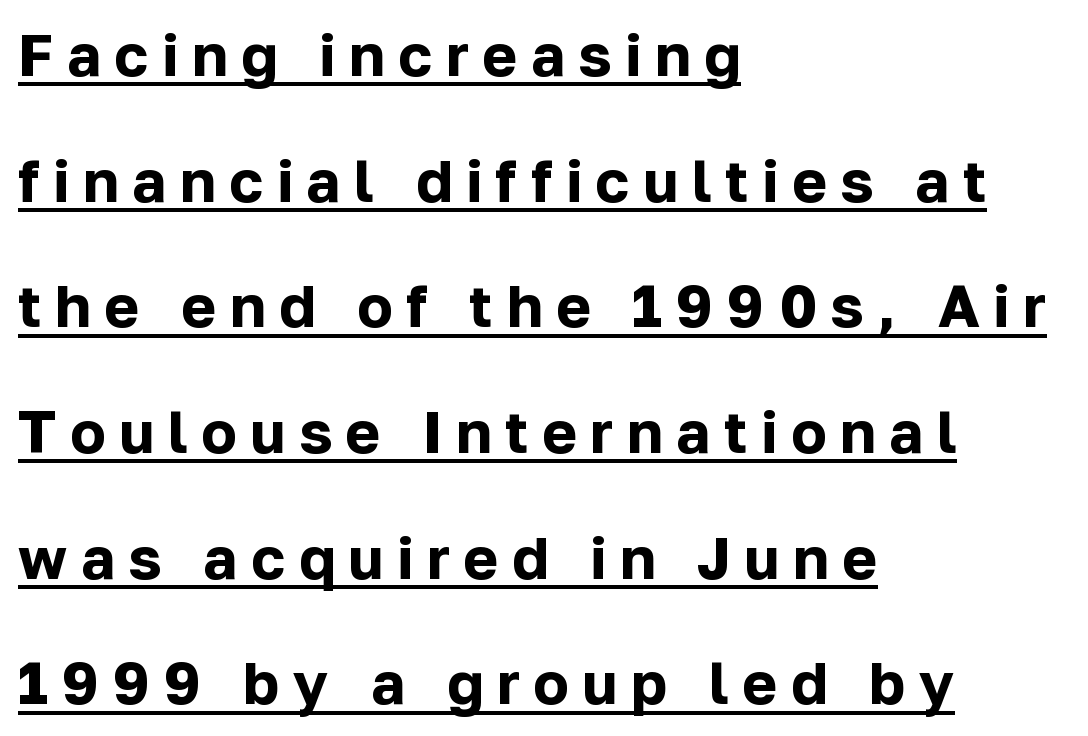
{"serif": "no", "italic": "no", "bold": "yes", "weight": "bold", "width": "normal", "stroke_contrast": "low", "x_height": "medium", "monospaced": "no", "underline": "yes", "align": "left", "line_spacing": "loose", "line_spacing_ratio": 2.13, "letter_spacing": "wide", "letter_spacing_em": 0.23, "glyph_px": 59}
